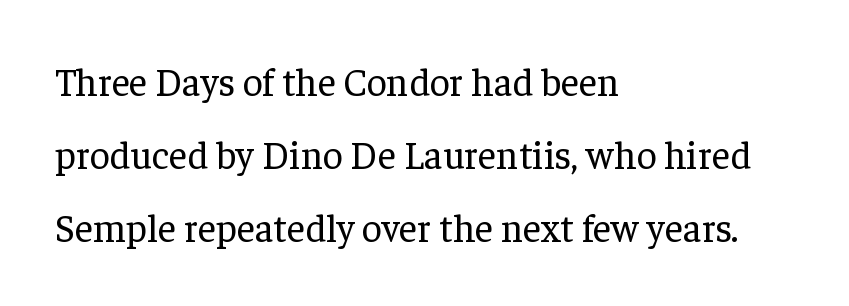
Q: Is the text bold? A: No.
Q: Is the text italic (slanted)? A: No, it is upright.
Q: Is the typeface a serif or a sans-serif typeface? A: Serif.
Q: Is the text underlined? A: No.
Q: How is the paragraph aligned? A: Left-aligned.
Q: Is the spacing between letters normal or unusually wide? A: Normal.
Q: Width (condensed, normal, or wide)? A: Normal.
Q: Stroke contrast? A: Low.
Q: x-height? A: Medium.
Q: Monospaced? A: No.
